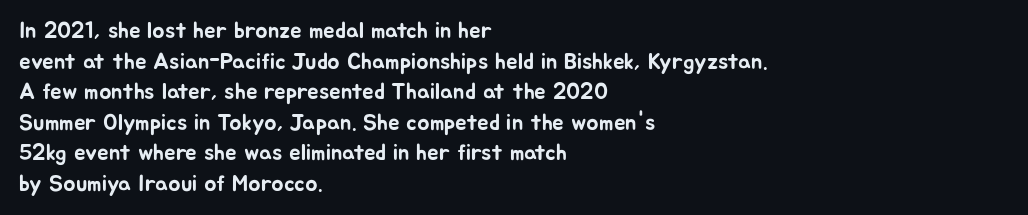
The image shows 23 px text type, upright; set left-aligned, normal line spacing (1.33x), normal letter spacing, not underlined.
